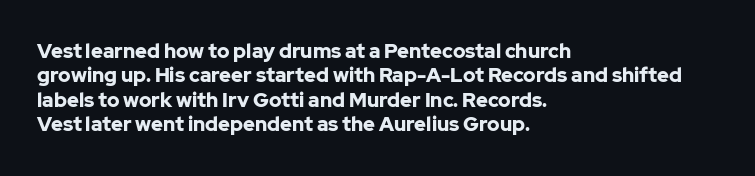
{"italic": "no", "bold": "yes", "underline": "no", "align": "left", "line_spacing_ratio": 1.22, "letter_spacing": "normal", "letter_spacing_em": 0.0, "glyph_px": 20}
